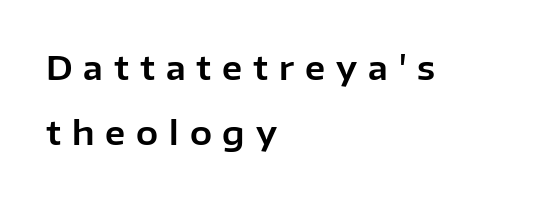
{"serif": "no", "italic": "no", "width": "normal", "stroke_contrast": "low", "x_height": "medium", "monospaced": "no", "underline": "no", "align": "left", "line_spacing": "loose", "line_spacing_ratio": 1.98, "letter_spacing": "wide", "letter_spacing_em": 0.33, "glyph_px": 33}
